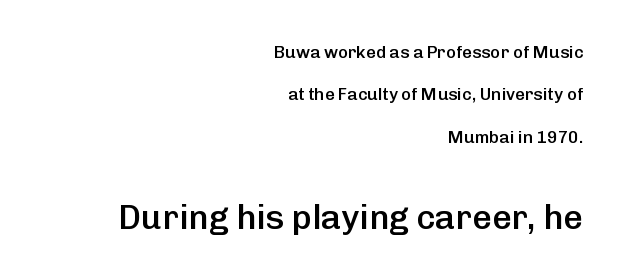
Glyph-to-glyph distance matches everyday printed text. This sample has the flowing, uneven cadence of proportional lettering. The passage shown is typeset with a sans-serif family. Type size steps up from the first block to the second. What weight is shown? A semibold, between regular and bold. Check under the words: just untouched page.
